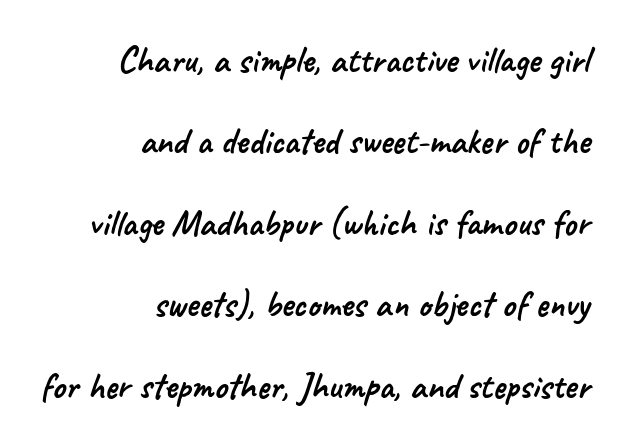
In CSS terms this would be text-align: right. If you measured baseline to baseline, you'd find a long distance. A typesetter would call this zero additional tracking. The letters advance in unequal steps, a hallmark of proportional type. Words float on clear page, feet unadorned.
